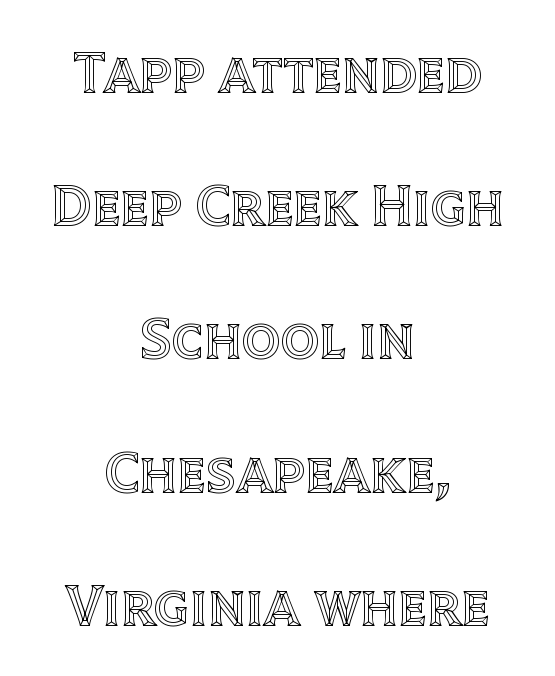
Students, note that the glyphs here touch the page at normal intervals. Characters remain perfectly vertical along every line. The face used here is proportionally spaced, like ordinary book or web type. The lines in this sample share a center point and differ in where they start and stop. The designer dialed line spacing up above the default.
